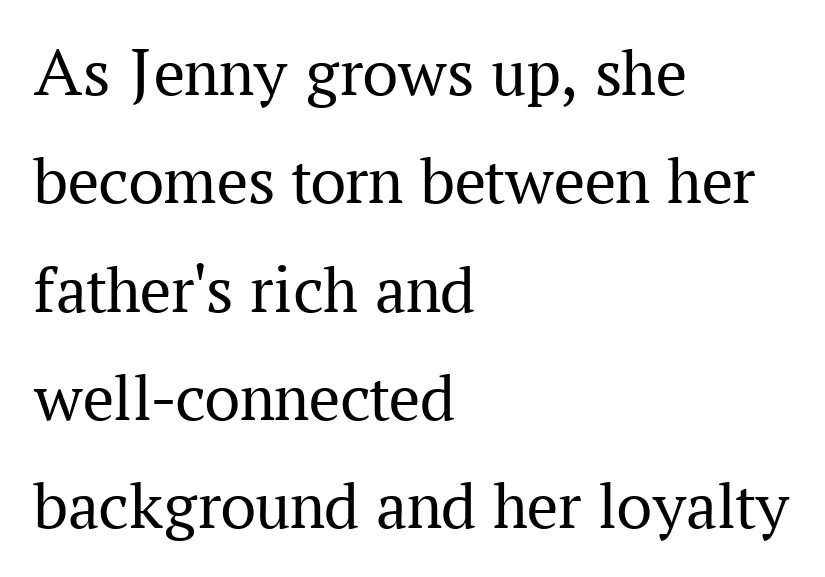
The image shows 69 px regular-weight serif type, upright; set left-aligned, normal line spacing (1.57x), normal letter spacing, not underlined; medium stroke contrast and a medium x-height.
